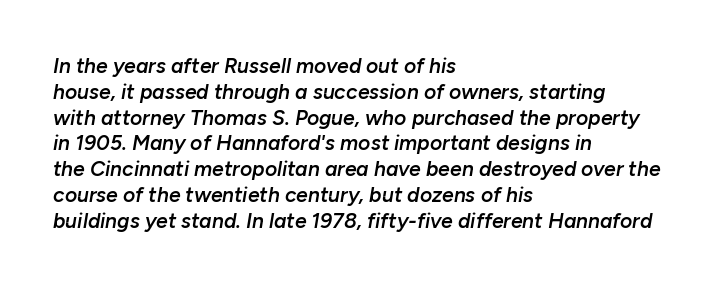
{"italic": "yes", "lean": "right", "slant_degrees": 10, "bold": "semi", "underline": "no", "align": "left", "line_spacing_ratio": 1.23, "letter_spacing": "normal", "letter_spacing_em": 0.0, "glyph_px": 21}
